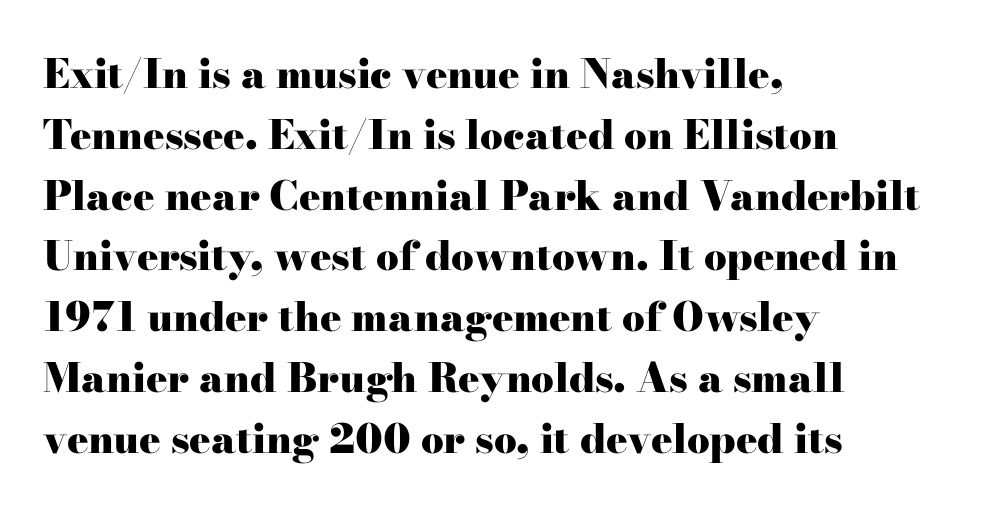
Serif or sans? Serif — the stroke terminals have little feet. Baseline-to-baseline distance is the conventional proportion of letter height. The letters are bold, with thick, heavy strokes. Descenders are the only things crossing below the line. Each letter keeps its own natural width here, so spacing adapts to shape.
